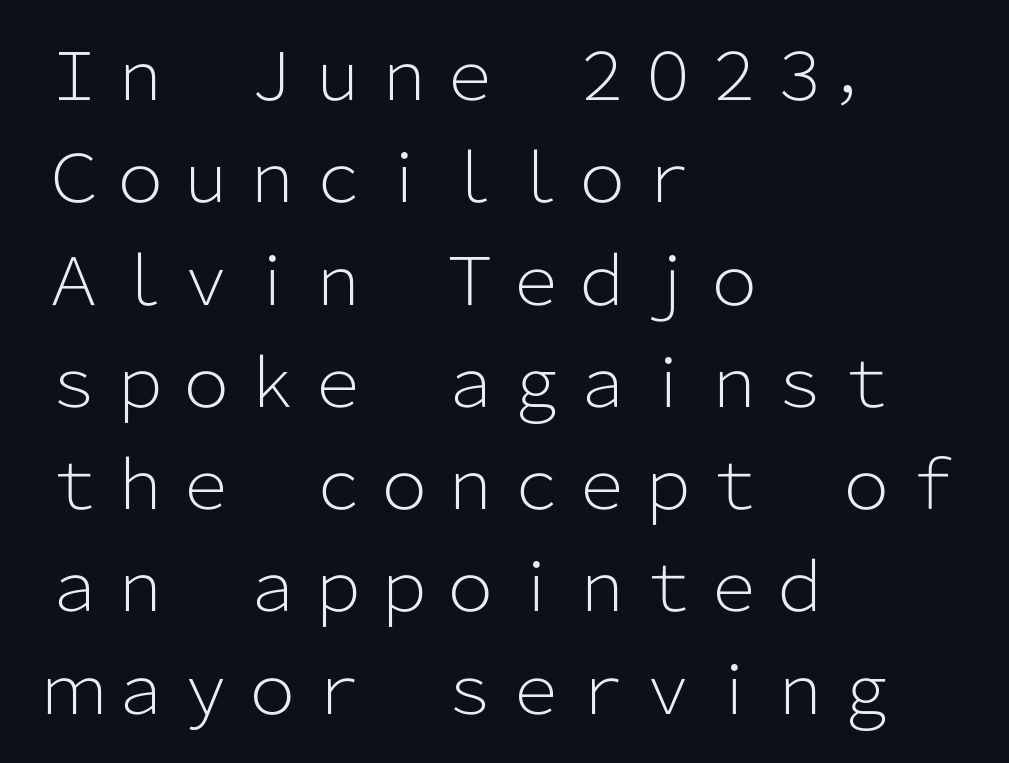
The image shows 66 px light sans-serif type, upright; set left-aligned, normal line spacing (1.55x), normal letter spacing, not underlined; low stroke contrast and a medium x-height.
